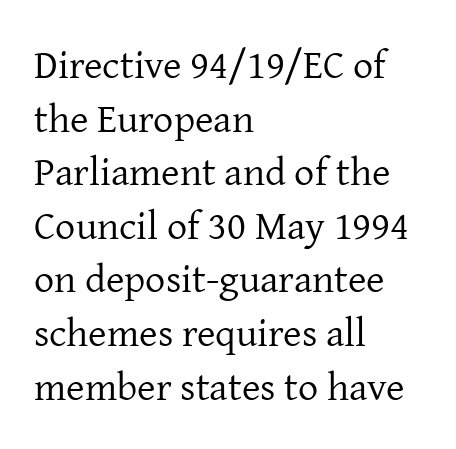
Looks like regular typesetting: each glyph gets only the width it needs. A typesetter would call this leading conventional body-copy spacing. The letters stand upright; this is a roman face. The type is set solid horizontally, with unmodified tracking. If you drew a ruler down the left edge, every line would touch it.
